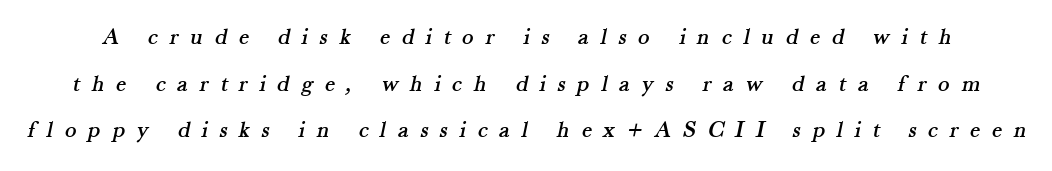
Tracking value appears strongly positive — letters spread wide. The space beneath each line is pristine and unruled. Quick note: interline space is abundant.
